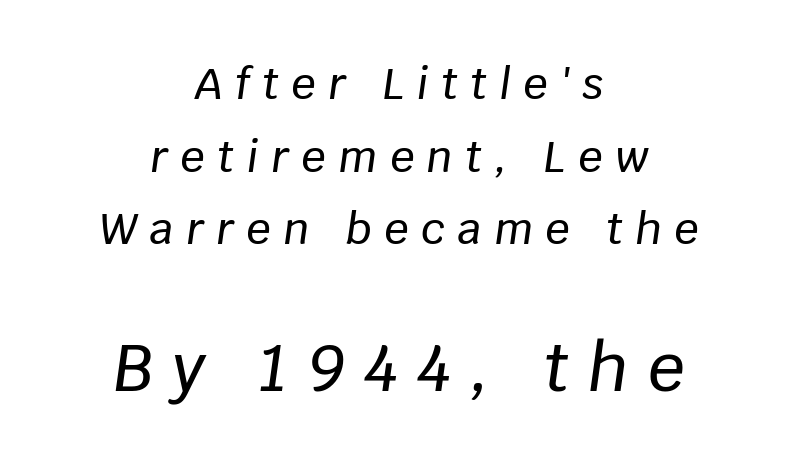
Typesetter's note — lower block bumped up in size, upper block left smaller. This is oblique type, the kind used for emphasis or titles. Type without underlining. A typesetter would call this proportional, since set widths differ per character.
